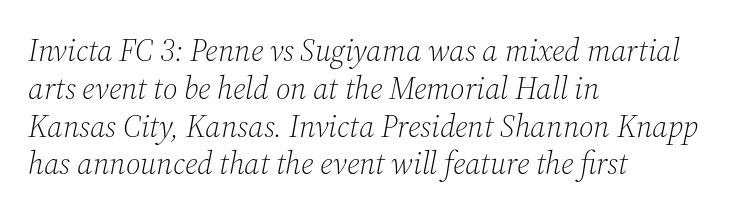
Q: Is the text bold? A: No.
Q: Is the text italic (slanted)? A: Yes, it leans right by about 12 degrees.
Q: Is the typeface a serif or a sans-serif typeface? A: Serif.
Q: Is the text underlined? A: No.
Q: How is the paragraph aligned? A: Left-aligned.
Q: Is the spacing between letters normal or unusually wide? A: Normal.
Q: Width (condensed, normal, or wide)? A: Normal.
Q: Stroke contrast? A: Medium.
Q: x-height? A: Medium.
Q: Monospaced? A: No.
